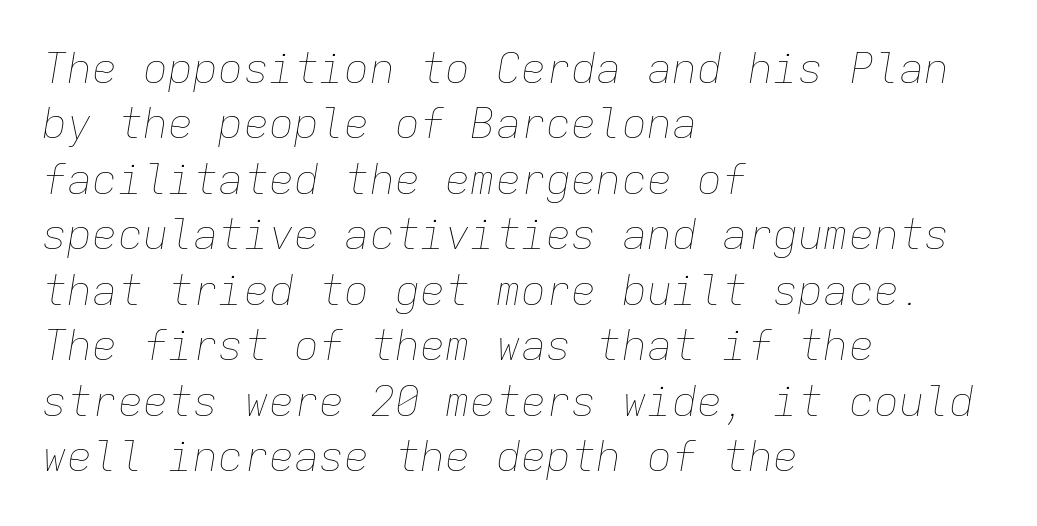
Vertical spacing — default. The foot of each line stays bare and open. The face looks like a standard text weight, possibly lighter. Where is the straight margin? On the left. There is no visible air inserted between adjacent glyphs.
